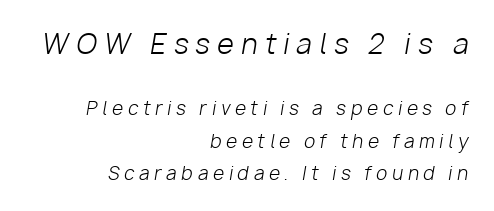
{"italic": "yes", "lean": "right", "slant_degrees": 10, "bold": "no", "underline": "no", "align": "right", "line_spacing_ratio": 1.8, "letter_spacing": "wide", "letter_spacing_em": 0.27, "larger_block": "first", "size_ratio": 1.5, "glyph_px": 27}
